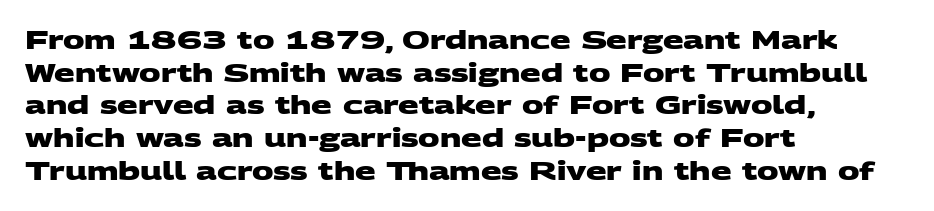
{"bold": "yes", "underline": "no", "align": "left", "line_spacing": "normal", "line_spacing_ratio": 1.36, "letter_spacing": "normal", "letter_spacing_em": 0.0, "glyph_px": 24}
